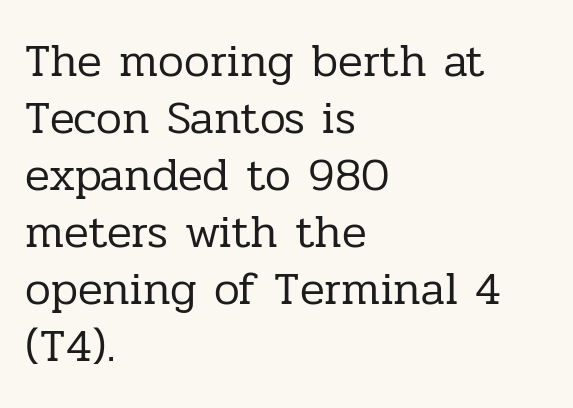
Q: Is the text bold? A: No.
Q: Is the text italic (slanted)? A: No, it is upright.
Q: Is the typeface a serif or a sans-serif typeface? A: Serif.
Q: Is the text underlined? A: No.
Q: How is the paragraph aligned? A: Left-aligned.
Q: Is the spacing between letters normal or unusually wide? A: Normal.
Q: Width (condensed, normal, or wide)? A: Normal.
Q: Stroke contrast? A: Low.
Q: x-height? A: Medium.
Q: Monospaced? A: No.
